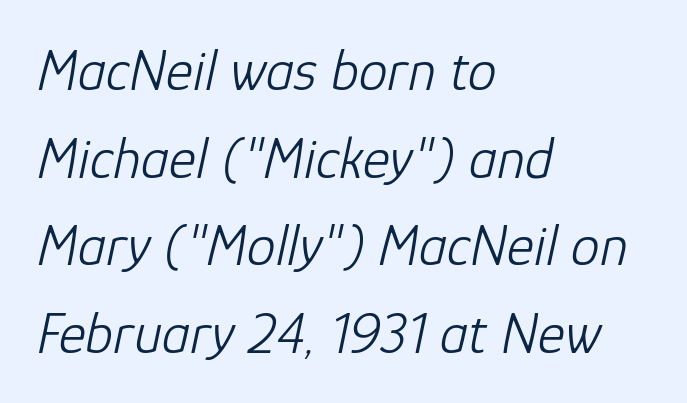
Q: Is the text bold? A: No.
Q: Is the text italic (slanted)? A: Yes, it leans right by about 12 degrees.
Q: Is the text underlined? A: No.
Q: How is the paragraph aligned? A: Left-aligned.
Q: Is the spacing between letters normal or unusually wide? A: Normal.
Q: Is the spacing between lines tight, normal or loose? A: Normal.
Q: Width (condensed, normal, or wide)? A: Normal.
Q: Stroke contrast? A: Low.
Q: x-height? A: Medium.
Q: Monospaced? A: No.
